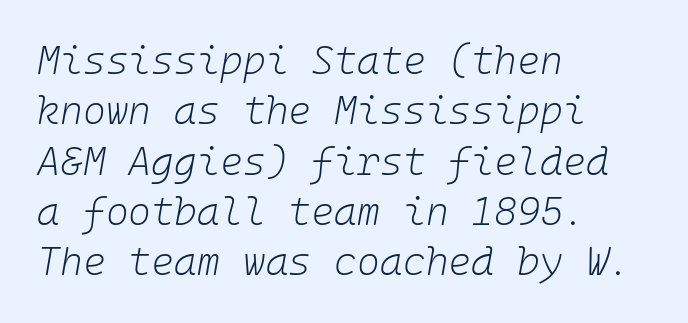
The image shows 39 px light type, italic (leaning right), monospaced; set left-aligned, normal line spacing (1.29x), normal letter spacing, not underlined; low stroke contrast and a medium x-height.
